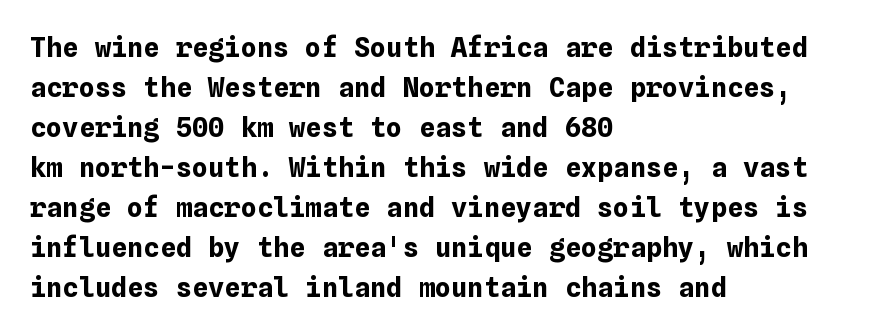
A student would call this left alignment; a typographer would say flush left, rag right. Lines of text with bare space underneath. Does the weight exceed regular? Yes, all the way to bold. Posture: vertical. The rows are spaced the way most documents space them. In terms of letterspacing, this is plain default setting.
